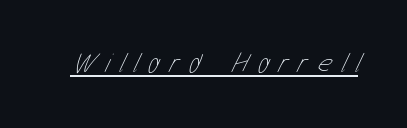
The passage shown is not bold in any degree. Does a line run under the words? Yes, clearly. Display-style spreading of the glyphs; the letterfit is very open.
